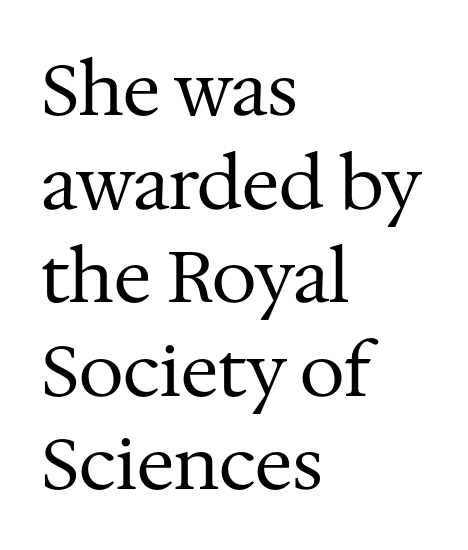
The image shows 72 px regular-weight serif type, upright; set left-aligned, normal line spacing (1.3x), normal letter spacing, not underlined; medium stroke contrast and a medium x-height.
